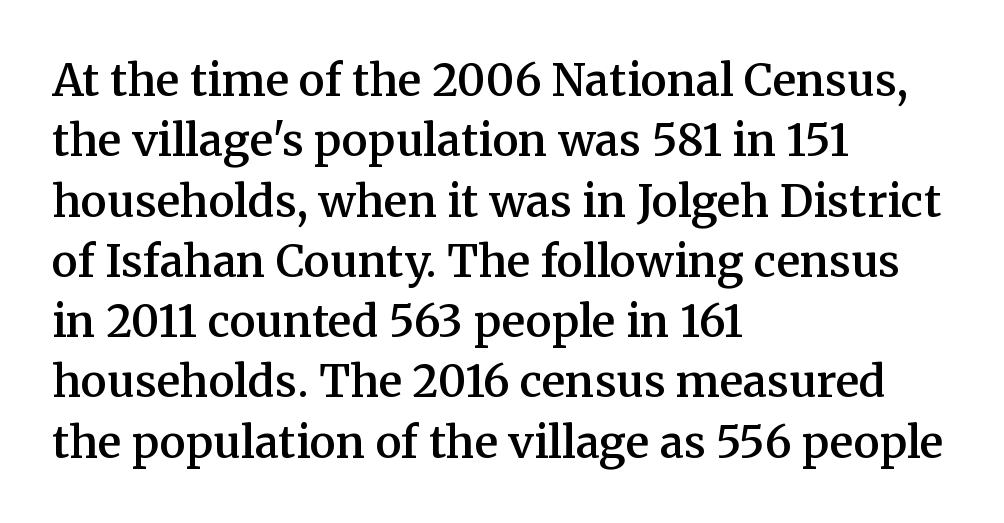
Is this a fixed-width face? No — the glyphs have proportional, varying widths. The type sits square on the baseline with zero lean. One-word summary of the alignment: left. The strip under each line holds only bare page. The passage shown is typeset with a serif family. Vertically, the passage feels balanced, rows spaced as you'd expect.
